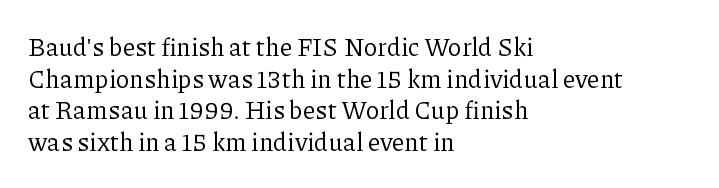
Q: Is the text bold? A: No.
Q: Is the text italic (slanted)? A: No, it is upright.
Q: Is the text underlined? A: No.
Q: How is the paragraph aligned? A: Left-aligned.
Q: Is the spacing between letters normal or unusually wide? A: Normal.
Q: Is the spacing between lines tight, normal or loose? A: Normal.
